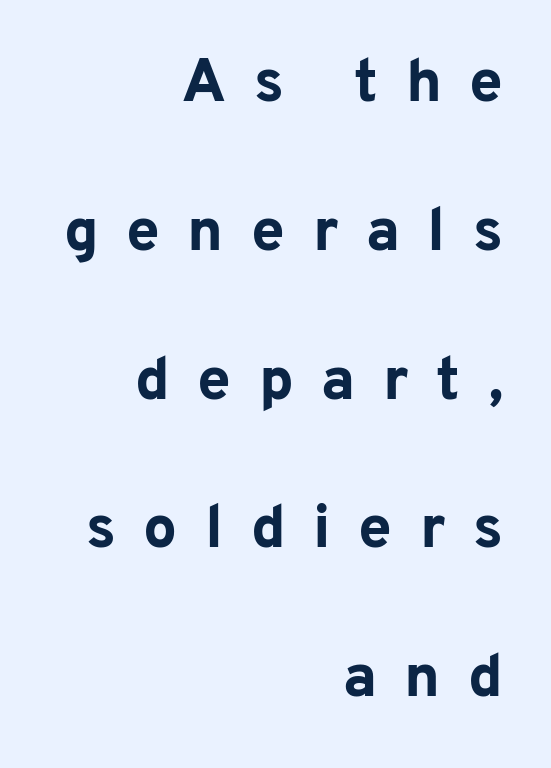
{"serif": "no", "italic": "no", "bold": "yes", "weight": "bold", "width": "normal", "stroke_contrast": "low", "x_height": "medium", "monospaced": "no", "underline": "no", "align": "right", "line_spacing": "loose", "line_spacing_ratio": 2.48, "letter_spacing": "wide", "letter_spacing_em": 0.46, "glyph_px": 60}
